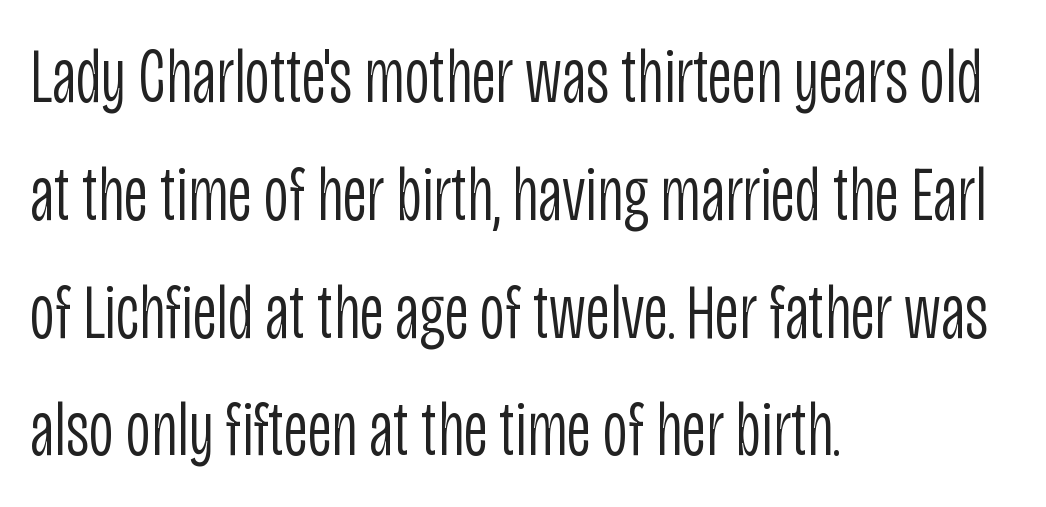
The image shows 77 px light, condensed sans-serif type, upright; set left-aligned, normal line spacing (1.53x), normal letter spacing, not underlined; low stroke contrast and a large x-height.
